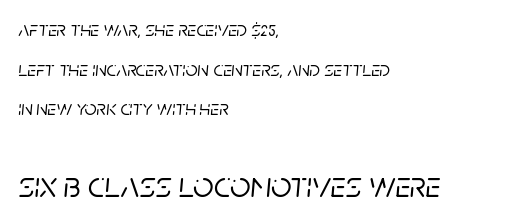
The image shows 36 px text type, italic (leaning right); set left-aligned, line spacing 1.89x, normal letter spacing, not underlined; the second (bottom) block is 1.71x larger; low stroke contrast and a large x-height.
